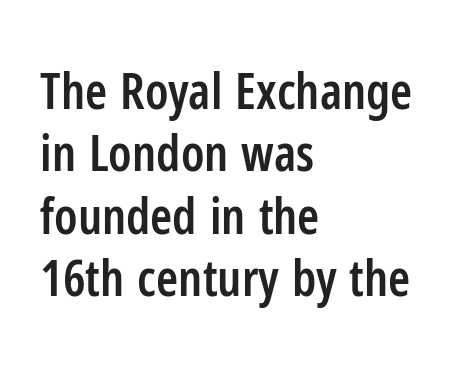
{"serif": "no", "italic": "no", "bold": "semi", "weight": "semibold", "width": "condensed", "stroke_contrast": "low", "x_height": "medium", "monospaced": "no", "underline": "no", "align": "left", "line_spacing": "normal", "line_spacing_ratio": 1.25, "letter_spacing": "normal", "letter_spacing_em": 0.0, "glyph_px": 50}
